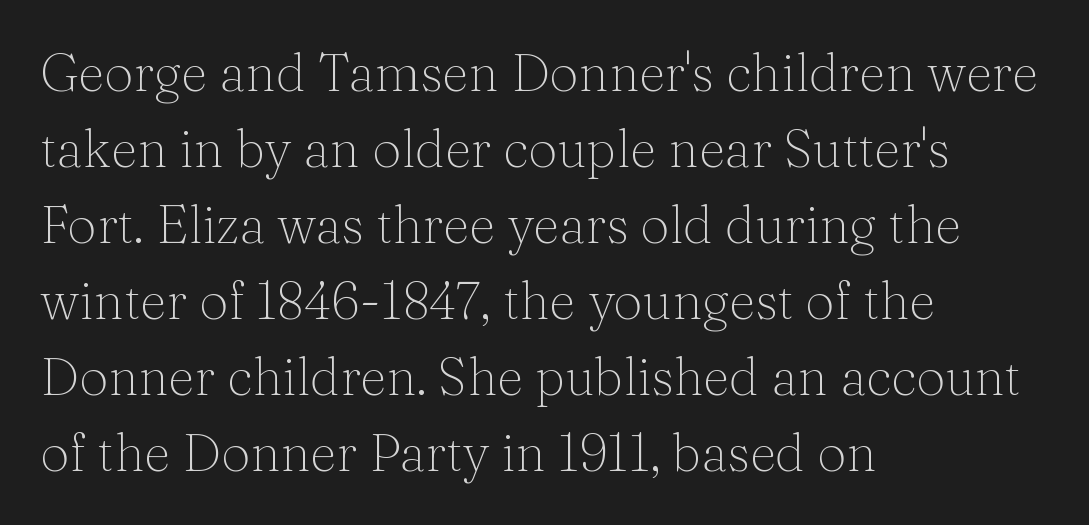
Q: Is the text bold? A: No.
Q: Is the text italic (slanted)? A: No, it is upright.
Q: Is the typeface a serif or a sans-serif typeface? A: Serif.
Q: Is the text underlined? A: No.
Q: How is the paragraph aligned? A: Left-aligned.
Q: Is the spacing between letters normal or unusually wide? A: Normal.
Q: Is the spacing between lines tight, normal or loose? A: Normal.
Q: Width (condensed, normal, or wide)? A: Normal.
Q: Stroke contrast? A: Medium.
Q: x-height? A: Medium.
Q: Monospaced? A: No.
